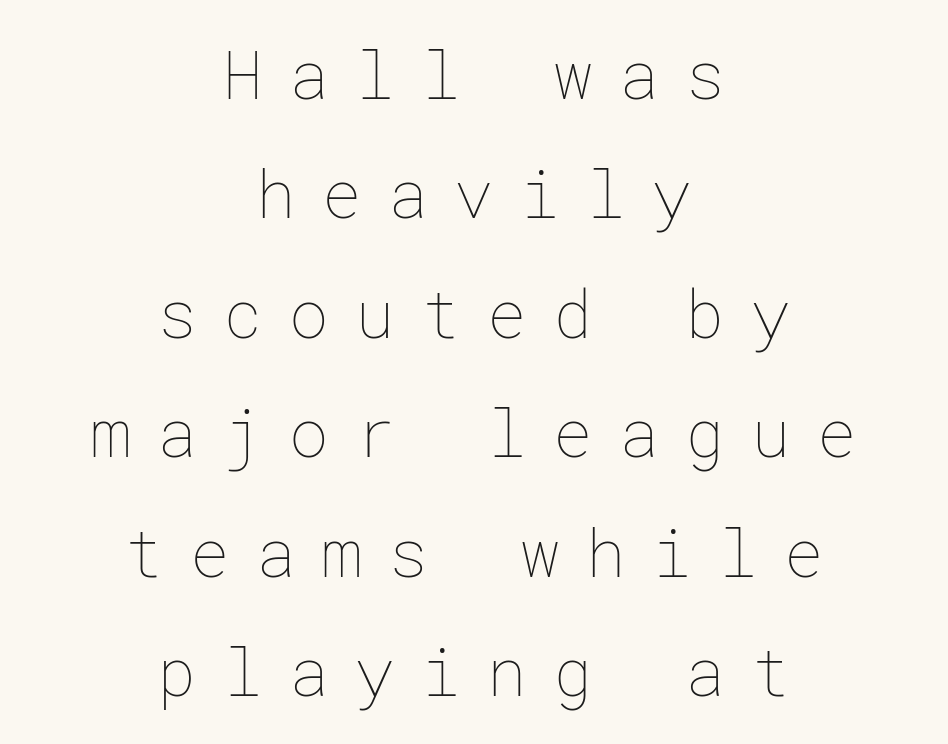
Do the letters lean? They stand straight. Compared with typical body copy, the letter spacing here is much looser. Visually the block forms a symmetrical silhouette, jagged on both flanks. The weight would be labelled regular, book, light, or lighter still. Letters rest on an invisible, unmarked baseline.
